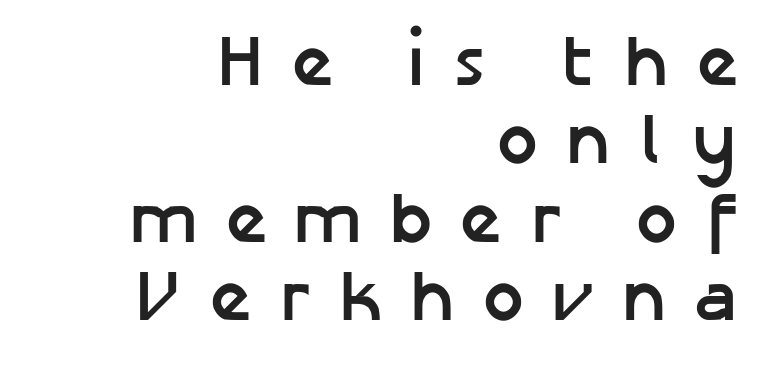
Words float on clear page, feet unadorned. You can tell from the bare stems that sans-serif type was used. A typesetter would call this proportional, since set widths differ per character. Display-style spreading of the glyphs; the letterfit is very open.
